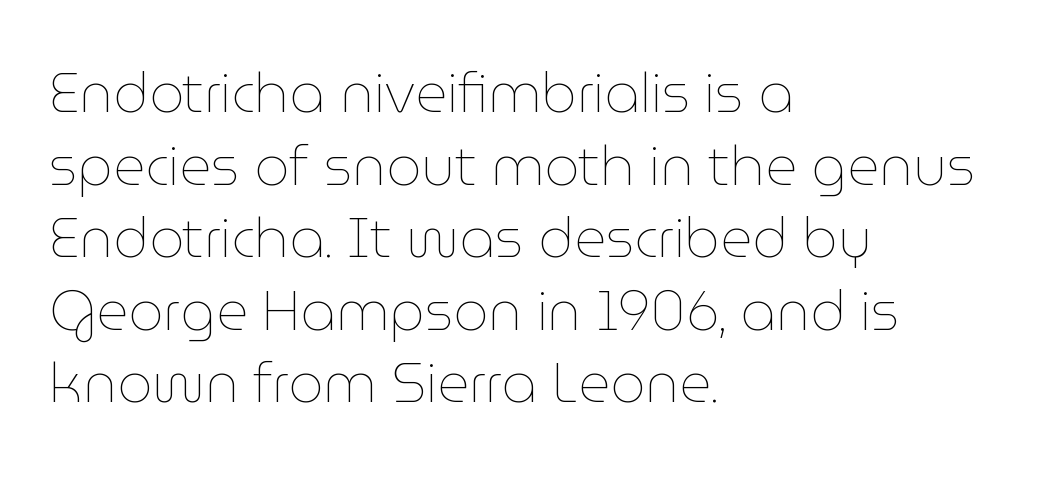
The image shows 55 px thin type, upright; set left-aligned, normal line spacing (1.32x), normal letter spacing, not underlined; low stroke contrast and a medium x-height.
